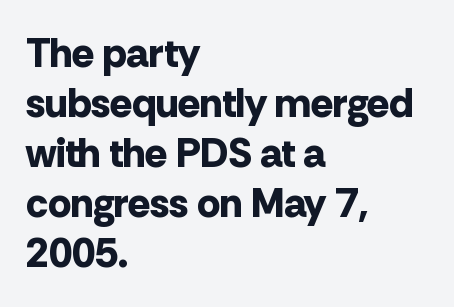
The image shows 41 px bold sans-serif type, upright; set left-aligned, line spacing 1.22x, normal letter spacing, not underlined; low stroke contrast and a medium x-height.
